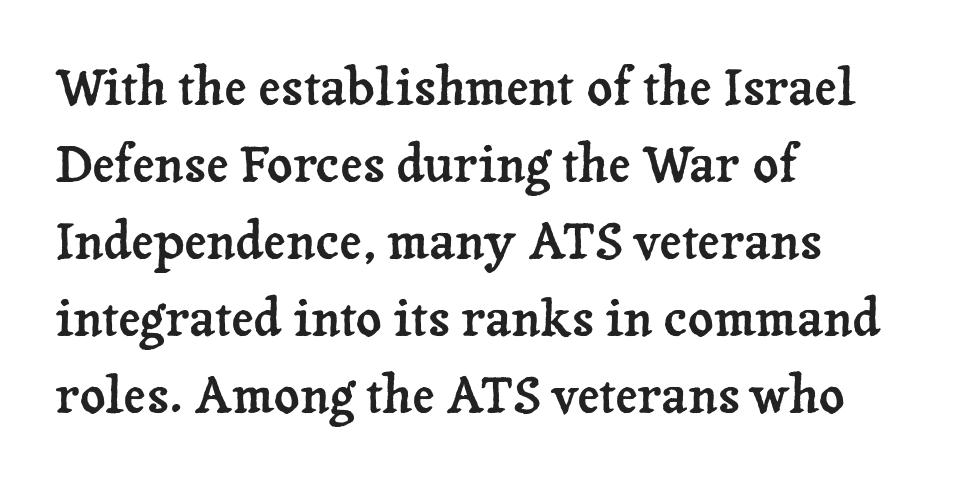
{"serif": "yes", "italic": "no", "width": "normal", "stroke_contrast": "low", "x_height": "medium", "monospaced": "no", "underline": "no", "align": "left", "line_spacing": "normal", "line_spacing_ratio": 1.54, "letter_spacing": "normal", "letter_spacing_em": 0.0, "glyph_px": 50}
